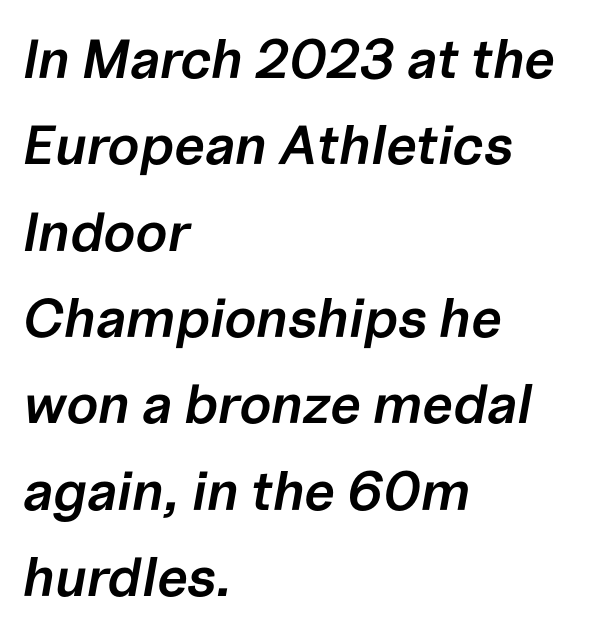
Is the type bold? Partly — it's a semibold, heavier than regular but not fully bold. Characters follow at the spacing the type designer built in. Letters rest on an invisible, unmarked baseline. The ragged edge is on the right, which tells us the setting is flush left. The passage shown stacks its lines at a standard gap.
